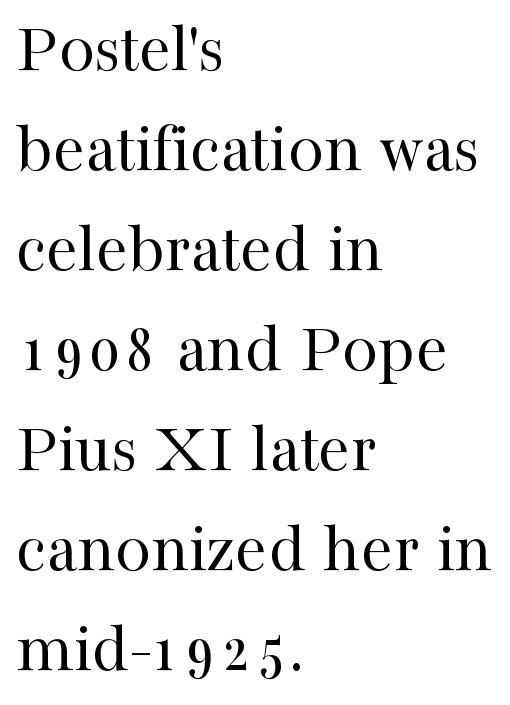
Q: Is the text bold? A: No.
Q: Is the text italic (slanted)? A: No, it is upright.
Q: Is the typeface a serif or a sans-serif typeface? A: Serif.
Q: Is the text underlined? A: No.
Q: How is the paragraph aligned? A: Left-aligned.
Q: Is the spacing between letters normal or unusually wide? A: Normal.
Q: Is the spacing between lines tight, normal or loose? A: Normal.
Q: Width (condensed, normal, or wide)? A: Normal.
Q: Stroke contrast? A: High.
Q: x-height? A: Medium.
Q: Monospaced? A: No.
